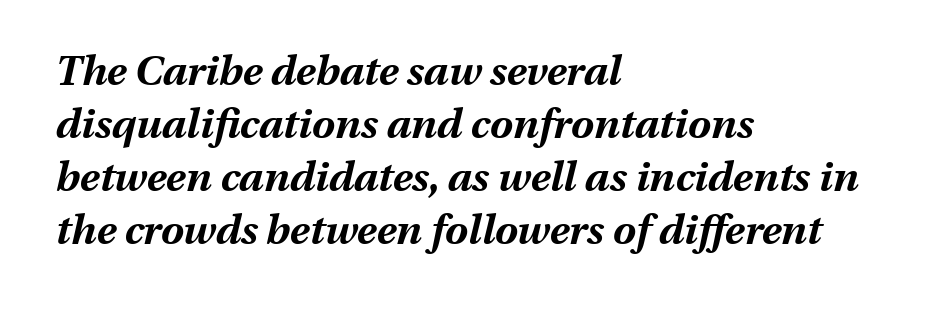
{"italic": "yes", "lean": "right", "slant_degrees": 13, "bold": "yes", "weight": "bold", "width": "normal", "stroke_contrast": "medium", "x_height": "medium", "monospaced": "no", "underline": "no", "align": "left", "line_spacing": "normal", "line_spacing_ratio": 1.29, "letter_spacing": "normal", "letter_spacing_em": 0.0, "glyph_px": 41}
